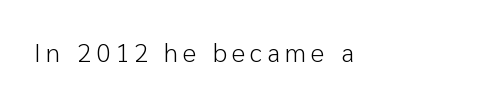
{"italic": "no", "bold": "no", "underline": "no", "glyph_px": 26}
